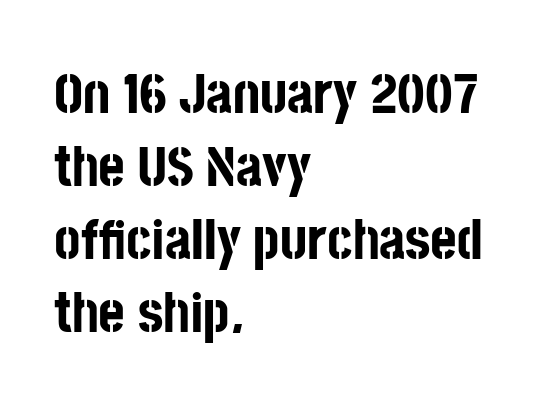
{"serif": "no", "italic": "no", "bold": "yes", "weight": "bold", "width": "condensed", "stroke_contrast": "low", "x_height": "large", "monospaced": "no", "underline": "no", "align": "left", "line_spacing": "normal", "line_spacing_ratio": 1.28, "letter_spacing": "normal", "letter_spacing_em": 0.0, "glyph_px": 57}
